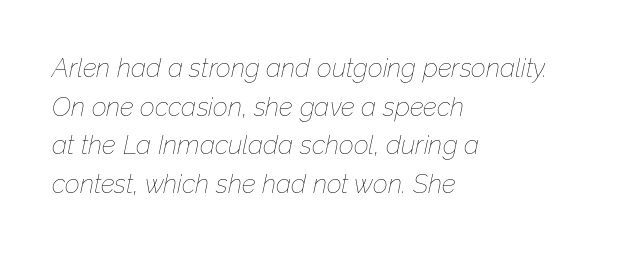
The image shows 26 px text type, italic (leaning right); set left-aligned, normal line spacing (1.49x), normal letter spacing, not underlined.
